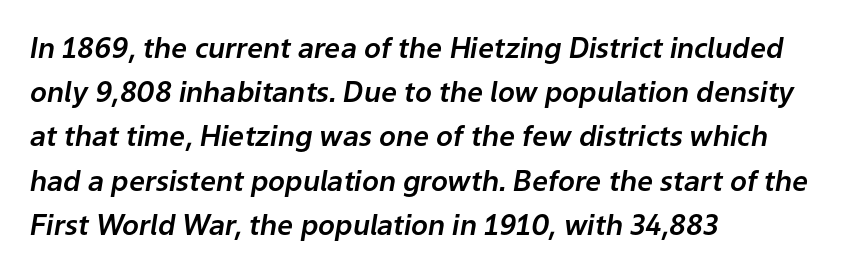
The image shows 28 px text type, italic (leaning right); set left-aligned, normal line spacing (1.58x), normal letter spacing, not underlined; low stroke contrast and a medium x-height.
